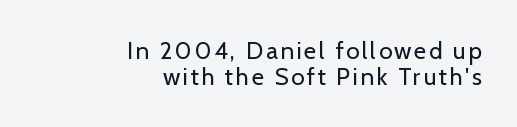
Q: Is the text bold? A: No.
Q: Is the text italic (slanted)? A: No, it is upright.
Q: Is the text underlined? A: No.
Q: How is the paragraph aligned? A: Right-aligned.
Q: Is the spacing between lines tight, normal or loose? A: Tight.
